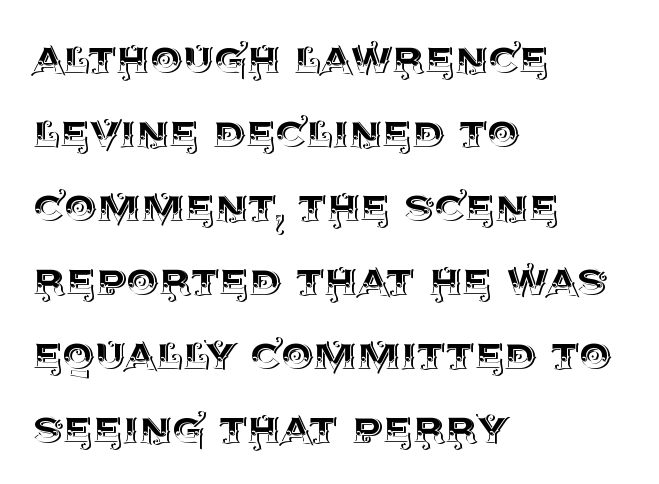
Q: Is the text italic (slanted)? A: No, it is upright.
Q: Is the text underlined? A: No.
Q: How is the paragraph aligned? A: Left-aligned.
Q: Is the spacing between letters normal or unusually wide? A: Normal.
Q: Is the spacing between lines tight, normal or loose? A: Normal.
Q: Width (condensed, normal, or wide)? A: Normal.
Q: x-height? A: Large.
Q: Monospaced? A: No.
